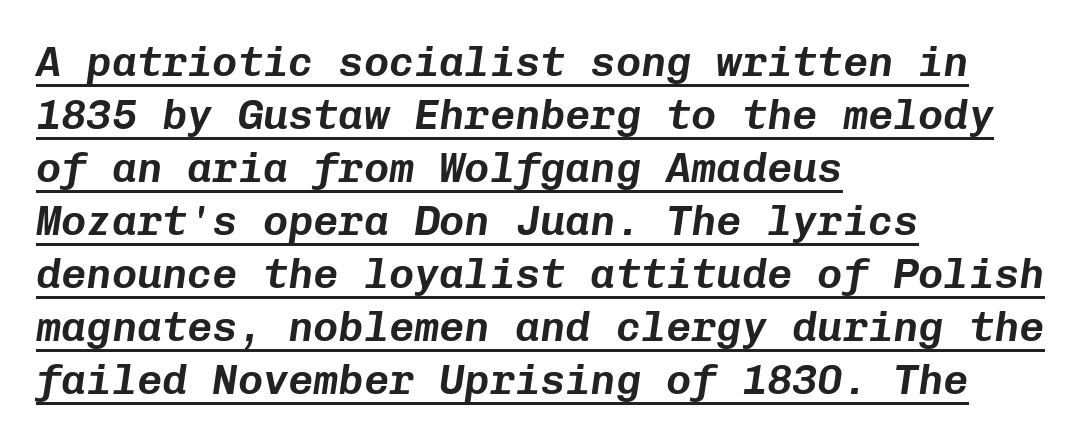
The image shows 42 px text type, italic (leaning right), monospaced; set left-aligned, normal line spacing (1.26x), normal letter spacing, underlined; low stroke contrast and a medium x-height.
